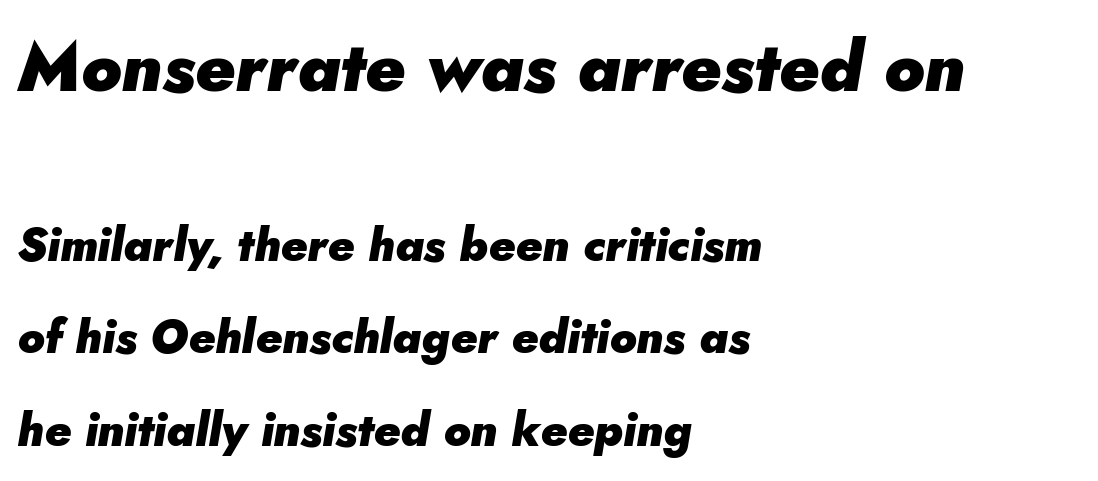
The image shows 69 px heavy type, italic (leaning right); set left-aligned, loose line spacing (2.01x), normal letter spacing, not underlined; the first (top) block is 1.5x larger; low stroke contrast and a small x-height.
